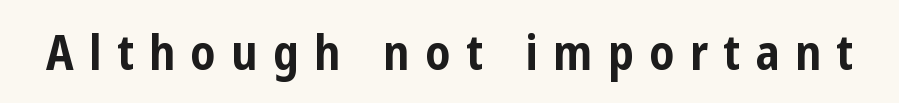
{"serif": "no", "italic": "no", "bold": "yes", "weight": "bold", "width": "condensed", "stroke_contrast": "low", "x_height": "medium", "monospaced": "no", "underline": "no", "letter_spacing": "wide", "letter_spacing_em": 0.32, "glyph_px": 48}
